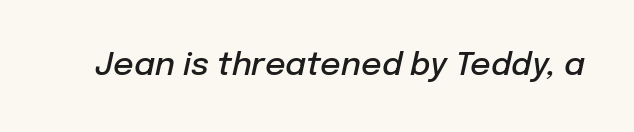
{"italic": "yes", "lean": "right", "slant_degrees": 12, "bold": "semi", "weight": "semibold", "width": "normal", "stroke_contrast": "low", "x_height": "medium", "monospaced": "no", "underline": "no", "letter_spacing": "normal", "letter_spacing_em": 0.0, "glyph_px": 32}
